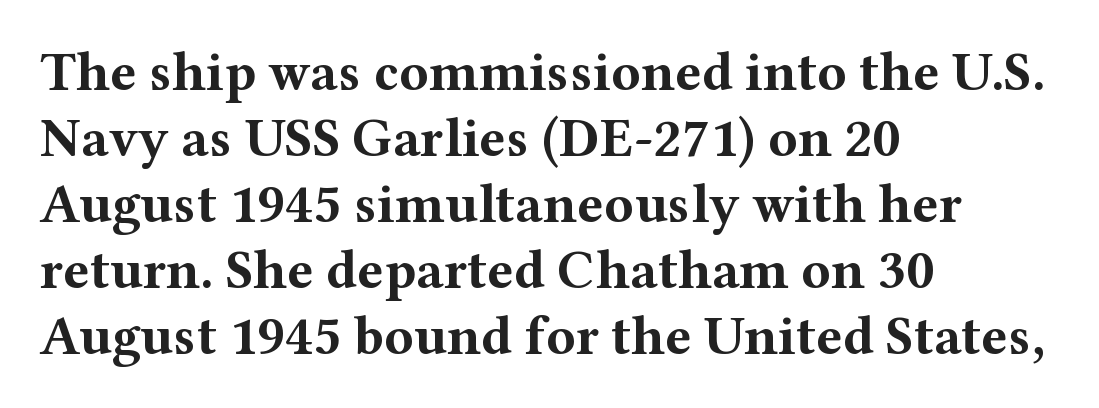
The passage shown is typed in a proportional face where columns would drift. Words appear dense and cohesive because spacing is normal. Rendered with straight, roman letterforms. The space beneath each line is pristine and unruled.
